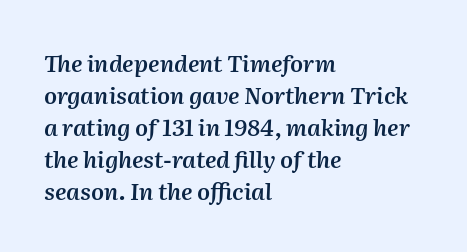
The image shows 23 px text type, italic (leaning right); set left-aligned, normal line spacing (1.39x), normal letter spacing, not underlined.
